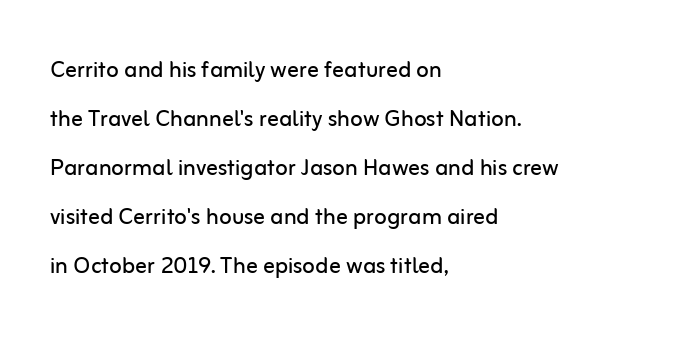
Q: Is the text bold? A: No.
Q: Is the text italic (slanted)? A: No, it is upright.
Q: Is the typeface a serif or a sans-serif typeface? A: Sans-serif.
Q: Is the text underlined? A: No.
Q: How is the paragraph aligned? A: Left-aligned.
Q: Is the spacing between letters normal or unusually wide? A: Normal.
Q: Is the spacing between lines tight, normal or loose? A: Normal.
Q: Width (condensed, normal, or wide)? A: Normal.
Q: Stroke contrast? A: Low.
Q: x-height? A: Medium.
Q: Monospaced? A: No.
